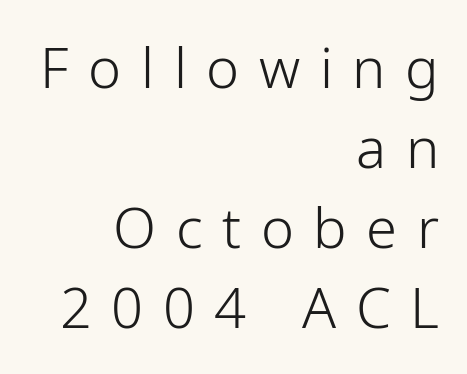
The image shows 56 px light sans-serif type, upright; set right-aligned, normal line spacing (1.43x), unusually wide letter spacing (+0.35 em), not underlined; low stroke contrast and a medium x-height.
